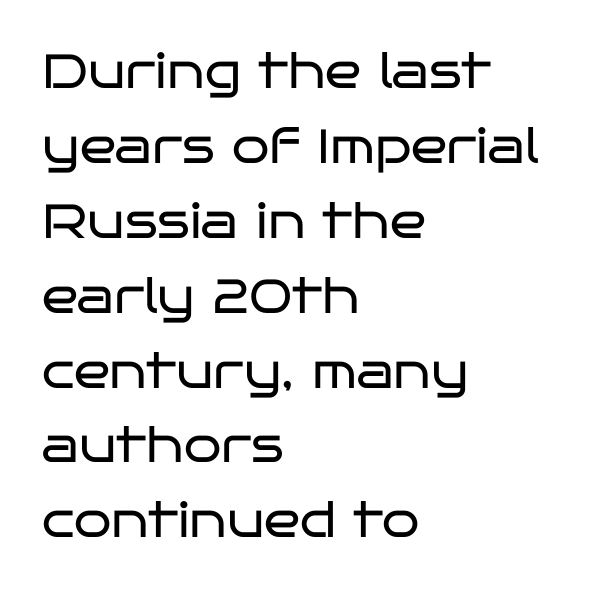
The image shows 48 px regular-weight, wide sans-serif type, upright; set left-aligned, normal line spacing (1.56x), normal letter spacing, not underlined; low stroke contrast and a large x-height.
